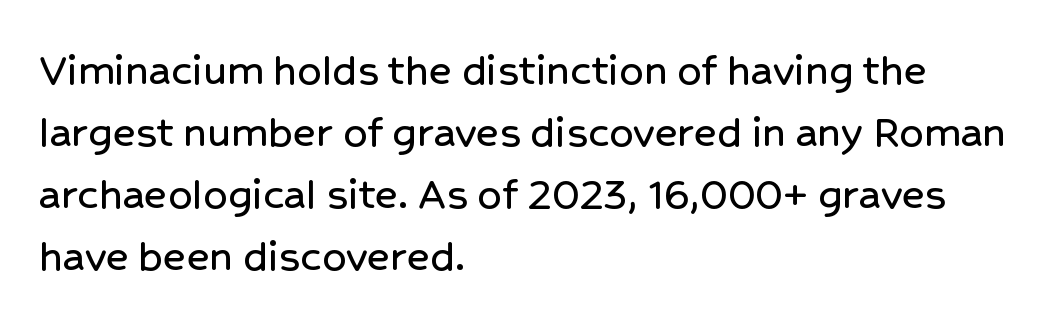
Serif or sans? Sans — the stroke terminals are bare. The typography opts for an upright posture over an oblique one. These lines stack with their left ends in a neat column. Spacing between characters is what you'd get straight out of the box. Vertical spacing — default. Looks like regular typesetting: each glyph gets only the width it needs.
